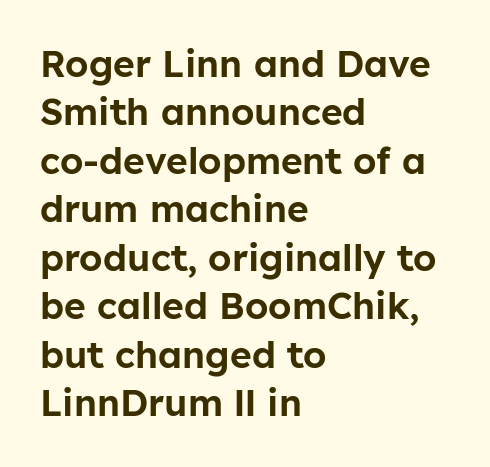
The image shows 37 px sans-serif type, upright; set left-aligned, normal line spacing (1.31x), normal letter spacing, not underlined; low stroke contrast and a medium x-height.
